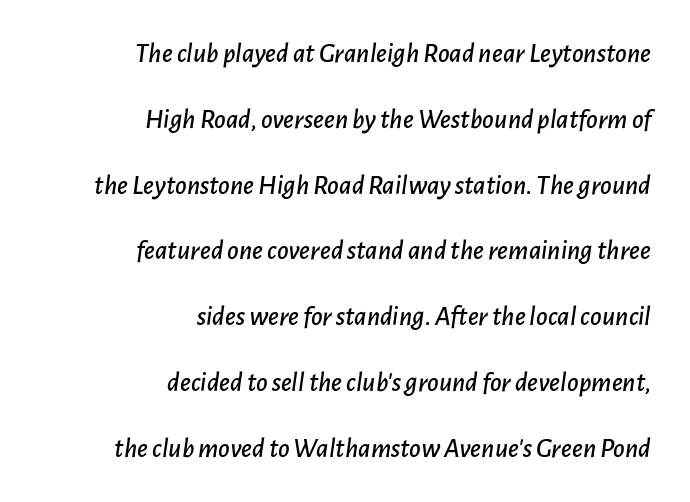
{"italic": "yes", "lean": "right", "slant_degrees": 7, "width": "normal", "stroke_contrast": "low", "x_height": "medium", "monospaced": "no", "underline": "no", "align": "right", "line_spacing": "loose", "line_spacing_ratio": 2.35, "letter_spacing": "normal", "letter_spacing_em": 0.0, "glyph_px": 28}
